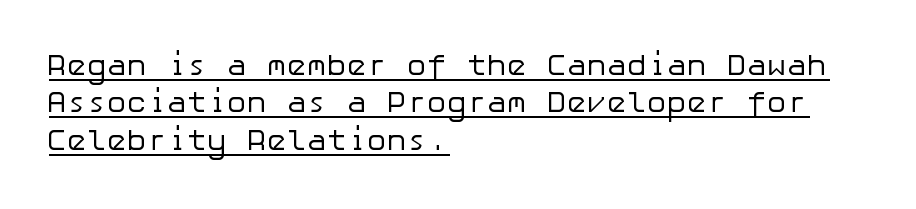
The image shows 30 px regular-weight sans-serif type, upright; set left-aligned, normal line spacing (1.25x), normal letter spacing, underlined; low stroke contrast and a medium x-height.
